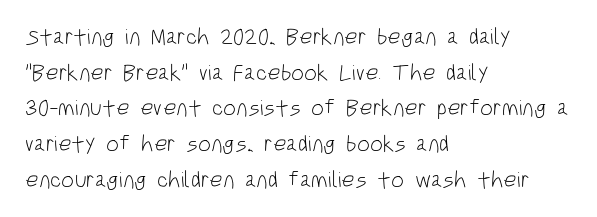
The image shows 23 px text type, upright; set left-aligned, normal line spacing (1.55x), normal letter spacing, not underlined.
